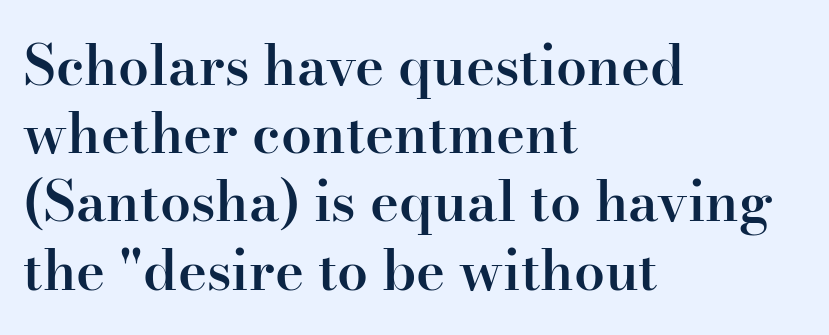
The image shows 55 px semibold serif type, upright; set left-aligned, line spacing 1.24x, normal letter spacing, not underlined; high stroke contrast and a small x-height.
